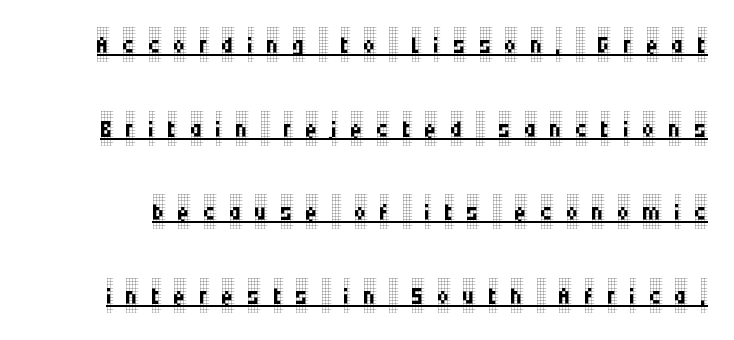
The image shows 34 px regular-weight, condensed serif type, upright; set loose line spacing (2.46x), unusually wide letter spacing (+0.39 em), underlined; low stroke contrast and a large x-height.
